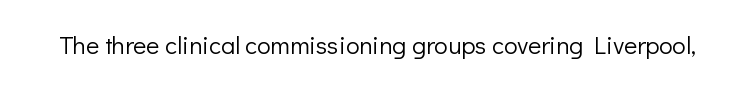
The image shows 25 px text type, upright; set normal letter spacing, not underlined.
